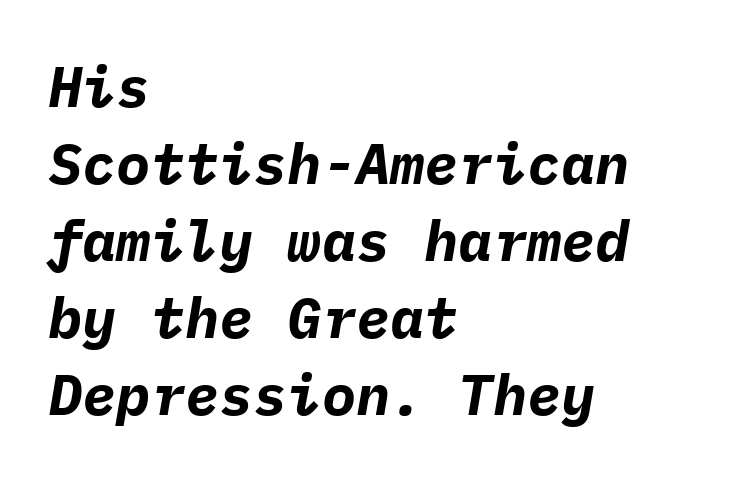
{"italic": "yes", "lean": "right", "slant_degrees": 9, "bold": "yes", "weight": "bold", "width": "normal", "stroke_contrast": "low", "x_height": "medium", "monospaced": "yes", "underline": "no", "align": "left", "line_spacing": "normal", "line_spacing_ratio": 1.35, "letter_spacing": "normal", "letter_spacing_em": 0.0, "glyph_px": 57}
